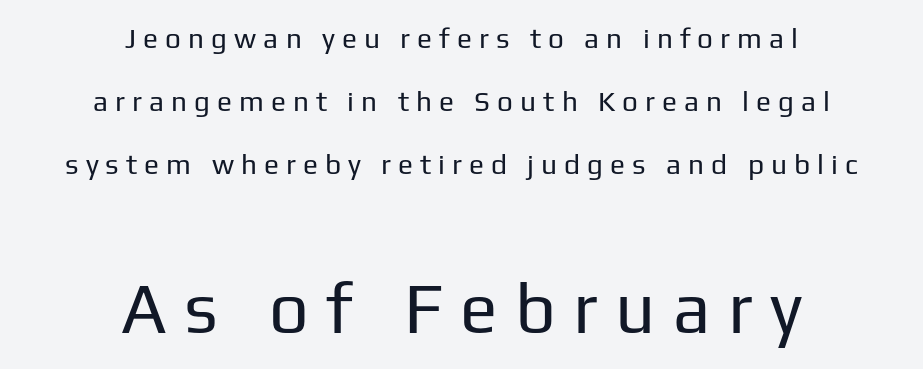
Q: Is the text bold? A: No.
Q: Is the text italic (slanted)? A: No, it is upright.
Q: Is the typeface a serif or a sans-serif typeface? A: Sans-serif.
Q: Is the text underlined? A: No.
Q: How is the paragraph aligned? A: Centered.
Q: Is the spacing between letters normal or unusually wide? A: Unusually wide.
Q: Is the spacing between lines tight, normal or loose? A: Loose.
Q: Which block of text is set in a larger size, the first (top) or the second (bottom)? A: The second (bottom) one.
Q: Width (condensed, normal, or wide)? A: Normal.
Q: Stroke contrast? A: Low.
Q: x-height? A: Medium.
Q: Monospaced? A: No.
